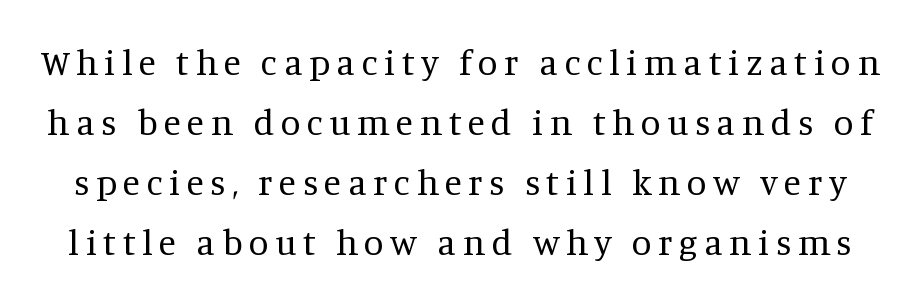
{"serif": "yes", "italic": "no", "bold": "no", "weight": "regular", "width": "normal", "stroke_contrast": "medium", "x_height": "large", "monospaced": "no", "underline": "no", "line_spacing": "normal", "line_spacing_ratio": 1.67, "glyph_px": 36}
